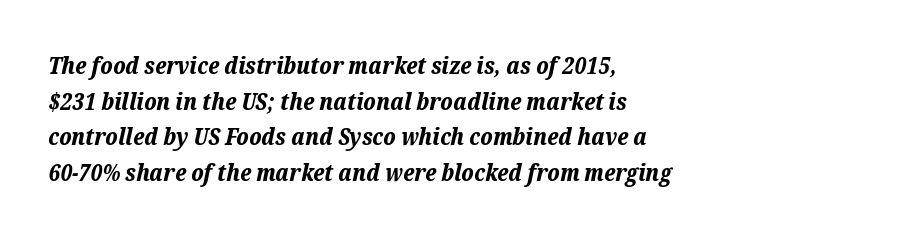
{"italic": "yes", "lean": "right", "slant_degrees": 12, "bold": "yes", "underline": "no", "align": "left", "line_spacing": "normal", "line_spacing_ratio": 1.48, "letter_spacing": "normal", "letter_spacing_em": 0.0, "glyph_px": 24}
